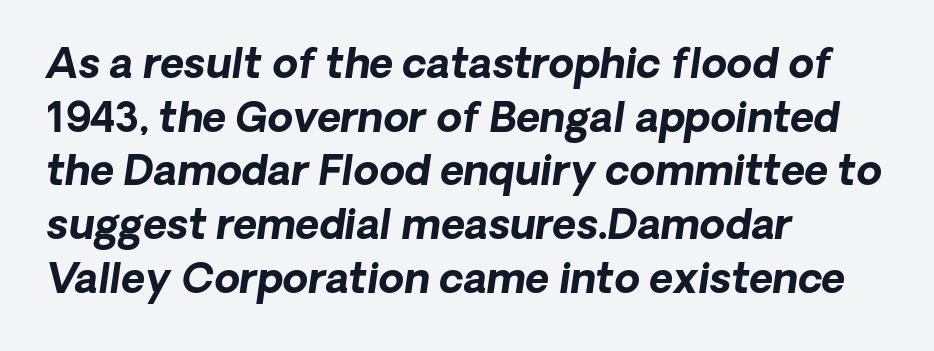
Q: Is the text bold? A: Yes.
Q: Is the text italic (slanted)? A: Yes, it leans right by about 8 degrees.
Q: Is the text underlined? A: No.
Q: How is the paragraph aligned? A: Left-aligned.
Q: Is the spacing between letters normal or unusually wide? A: Normal.
Q: Is the spacing between lines tight, normal or loose? A: Normal.
Q: Width (condensed, normal, or wide)? A: Normal.
Q: Stroke contrast? A: Low.
Q: x-height? A: Medium.
Q: Monospaced? A: No.
